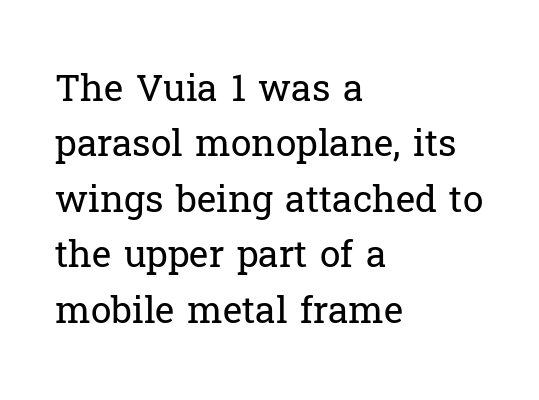
The image shows 37 px regular-weight serif type, upright; set left-aligned, normal line spacing (1.5x), normal letter spacing, not underlined; low stroke contrast and a medium x-height.
